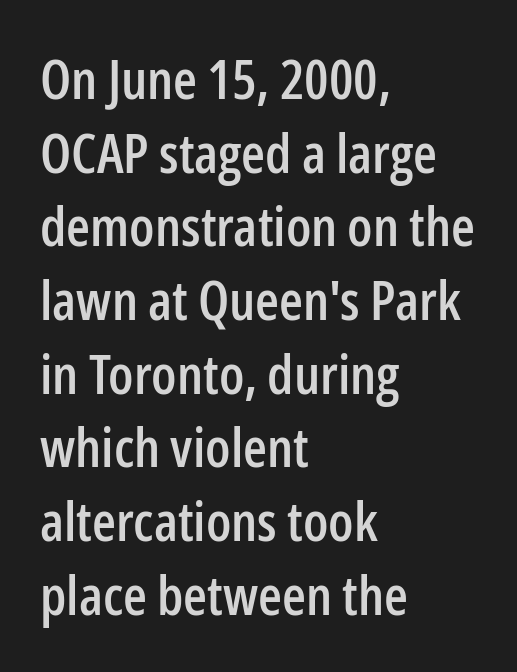
Q: Is the text italic (slanted)? A: No, it is upright.
Q: Is the typeface a serif or a sans-serif typeface? A: Sans-serif.
Q: Is the text underlined? A: No.
Q: How is the paragraph aligned? A: Left-aligned.
Q: Is the spacing between letters normal or unusually wide? A: Normal.
Q: Is the spacing between lines tight, normal or loose? A: Normal.
Q: Width (condensed, normal, or wide)? A: Condensed.
Q: Stroke contrast? A: Low.
Q: x-height? A: Medium.
Q: Monospaced? A: No.
